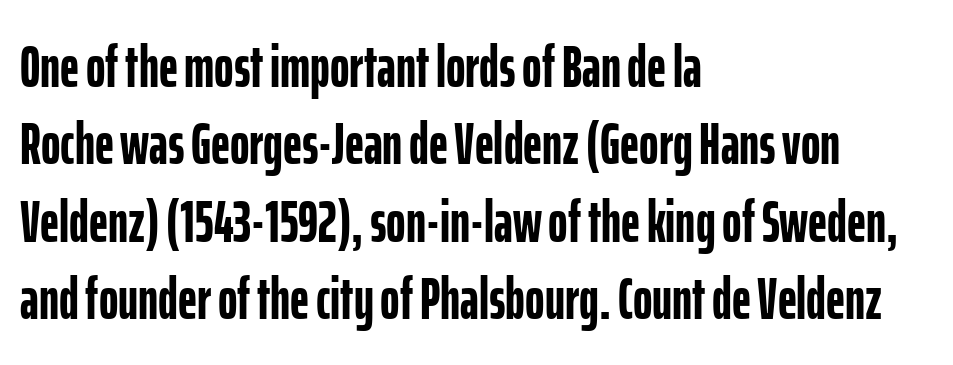
The image shows 59 px semibold, condensed sans-serif type, upright; set left-aligned, normal line spacing (1.31x), normal letter spacing, not underlined; low stroke contrast and a medium x-height.
